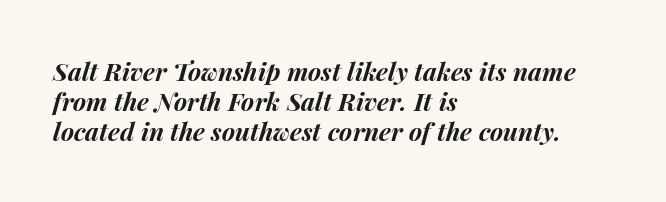
The image shows 25 px bold type, italic (leaning right); set left-aligned, line spacing 1.21x, normal letter spacing, not underlined.
